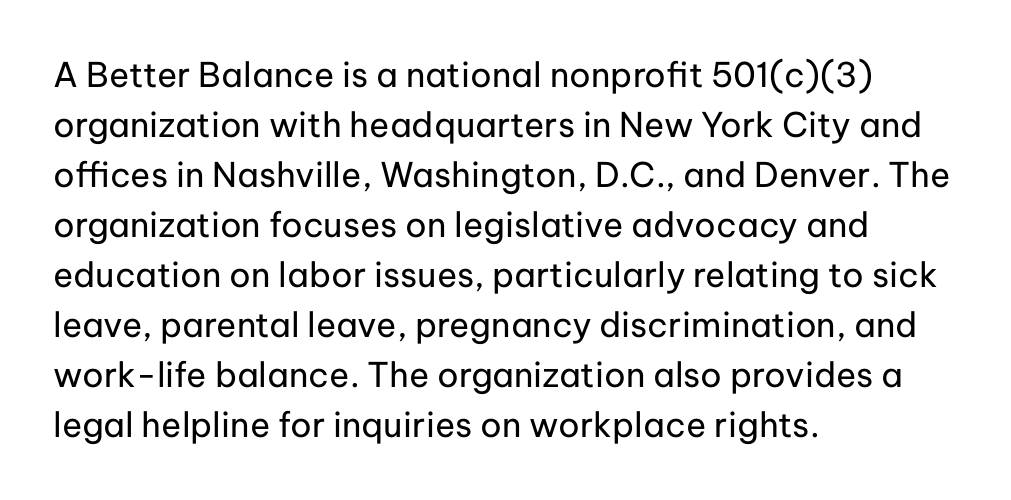
{"serif": "no", "italic": "no", "bold": "no", "weight": "regular", "width": "normal", "stroke_contrast": "low", "x_height": "medium", "monospaced": "no", "underline": "no", "align": "left", "line_spacing": "normal", "line_spacing_ratio": 1.47, "letter_spacing": "normal", "letter_spacing_em": 0.0, "glyph_px": 34}
